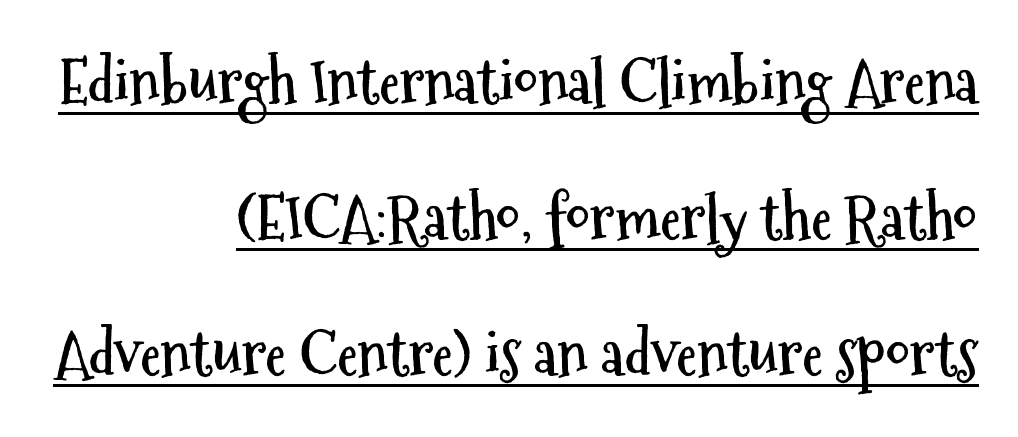
{"serif": "no", "italic": "no", "bold": "yes", "weight": "semibold", "width": "condensed", "stroke_contrast": "medium", "x_height": "medium", "monospaced": "no", "underline": "yes", "align": "right", "line_spacing": "loose", "line_spacing_ratio": 2.27, "letter_spacing": "normal", "letter_spacing_em": 0.0, "glyph_px": 60}
